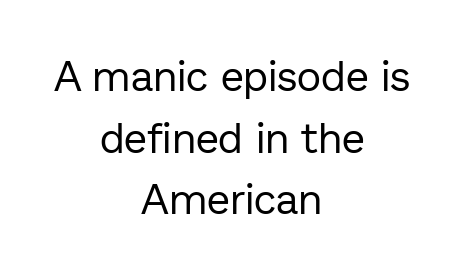
Q: Is the text bold? A: No.
Q: Is the text italic (slanted)? A: No, it is upright.
Q: Is the typeface a serif or a sans-serif typeface? A: Sans-serif.
Q: Is the text underlined? A: No.
Q: How is the paragraph aligned? A: Centered.
Q: Is the spacing between letters normal or unusually wide? A: Normal.
Q: Is the spacing between lines tight, normal or loose? A: Normal.
Q: Width (condensed, normal, or wide)? A: Normal.
Q: Stroke contrast? A: Low.
Q: x-height? A: Medium.
Q: Monospaced? A: No.
